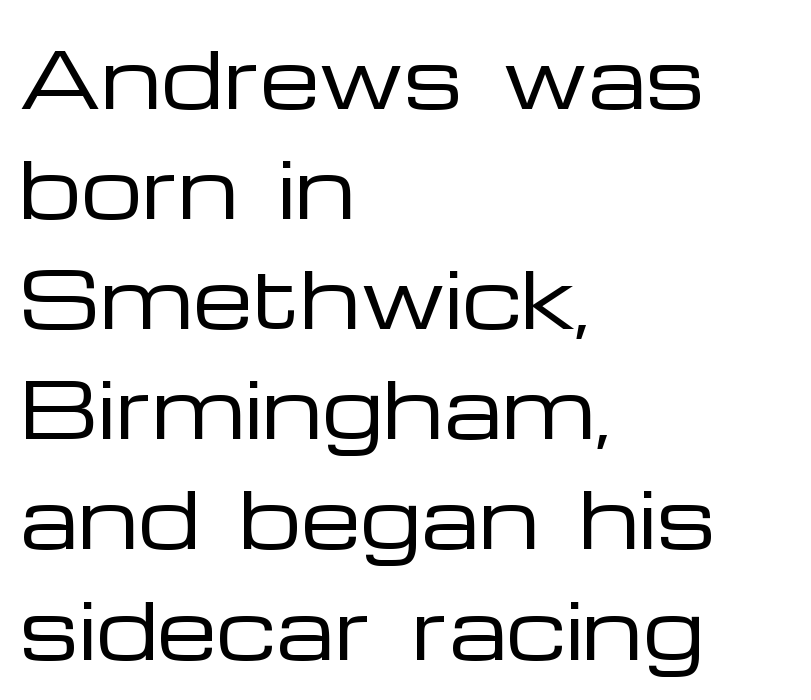
{"serif": "no", "italic": "no", "bold": "no", "weight": "regular", "width": "wide", "stroke_contrast": "low", "x_height": "medium", "monospaced": "no", "underline": "no", "align": "left", "line_spacing": "normal", "line_spacing_ratio": 1.43, "letter_spacing": "normal", "letter_spacing_em": 0.0, "glyph_px": 77}
